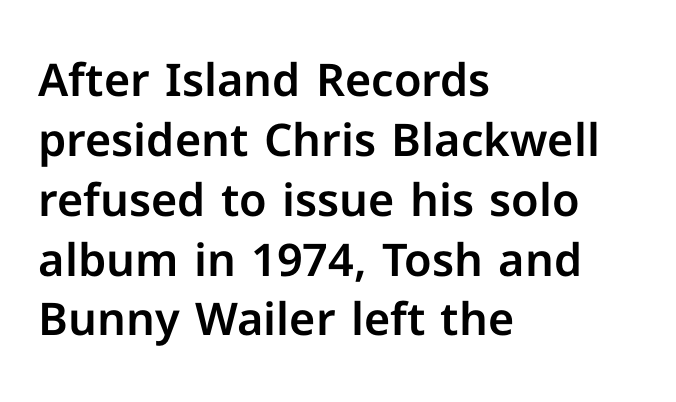
The image shows 45 px sans-serif type, upright; set left-aligned, normal line spacing (1.33x), normal letter spacing, not underlined; low stroke contrast and a medium x-height.
